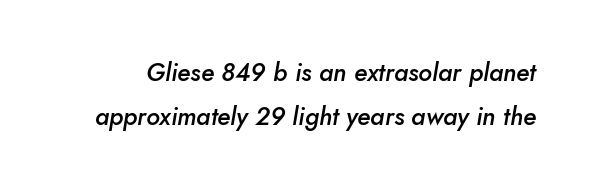
{"italic": "yes", "lean": "right", "slant_degrees": 10, "bold": "semi", "underline": "no", "line_spacing_ratio": 1.76, "letter_spacing": "normal", "letter_spacing_em": 0.0, "glyph_px": 25}
